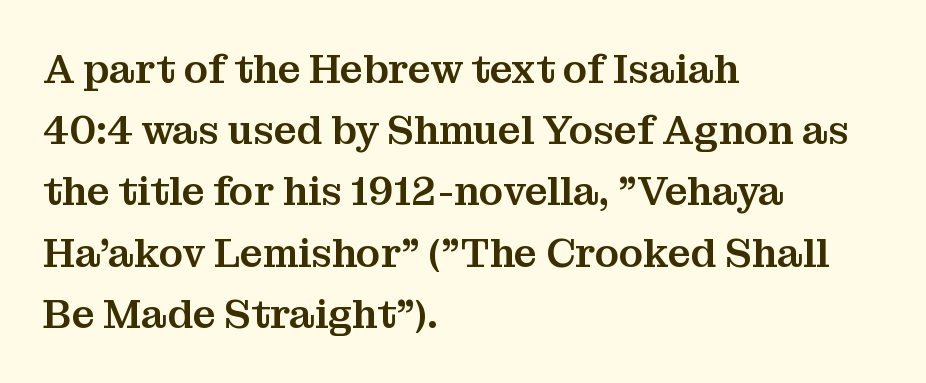
The image shows 40 px serif type, upright; set left-aligned, normal line spacing (1.53x), normal letter spacing, not underlined; medium stroke contrast and a medium x-height.
